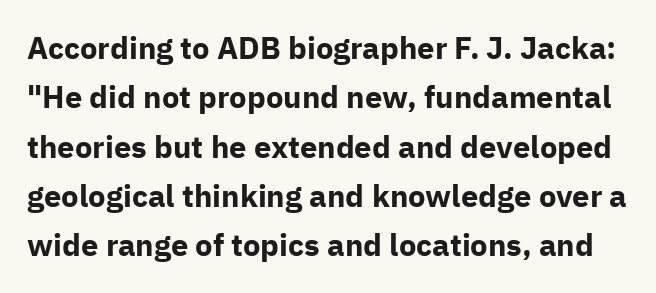
The lettering stays uniformly vertical, giving the passage a roman look. Each word holds together tightly as a unit, with standard inter-letter gaps. Regarding serifs, this sample does without them. Baseline-to-baseline distance is the conventional proportion of letter height. Stroke thickness is high; the sample reads as a true bold.
